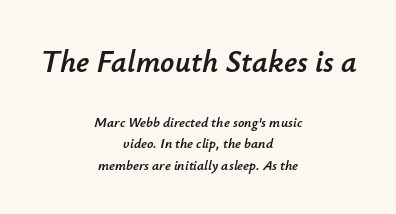
The image shows 31 px text type, italic (leaning right); set centered, normal line spacing (1.54x), normal letter spacing, not underlined; the first (top) block is 2.21x larger; low stroke contrast and a small x-height.
